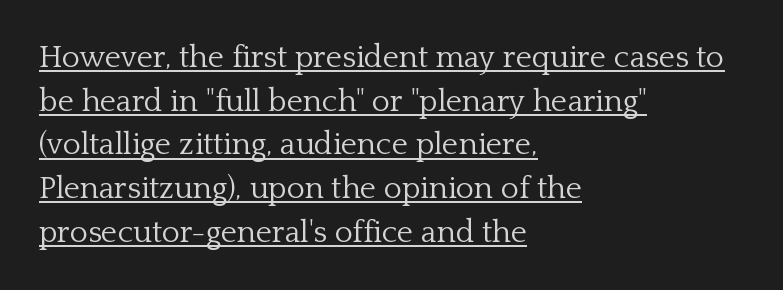
{"serif": "yes", "italic": "no", "bold": "no", "weight": "light", "width": "normal", "stroke_contrast": "low", "x_height": "medium", "monospaced": "no", "underline": "yes", "align": "left", "line_spacing": "normal", "line_spacing_ratio": 1.41, "letter_spacing": "normal", "letter_spacing_em": 0.0, "glyph_px": 31}
